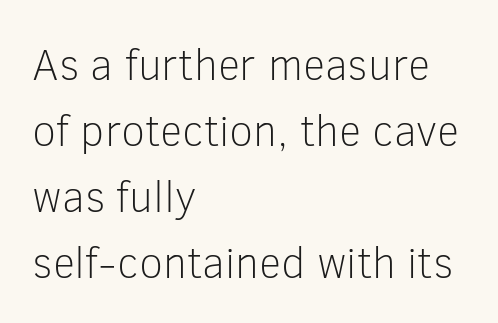
Characters remain perfectly vertical along every line. How would I describe the line gaps? Plain and ordinary. All the whitespace from short lines collects on the right. Tracking value appears to be zero — textbook default spacing. The weight would be labelled regular, book, light, or lighter still. This sample has the flowing, uneven cadence of proportional lettering.
